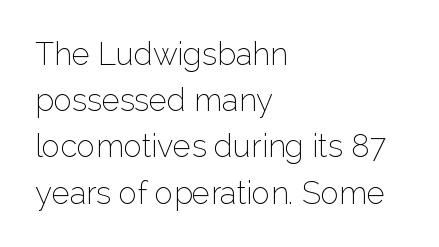
Q: Is the text bold? A: No.
Q: Is the text italic (slanted)? A: No, it is upright.
Q: Is the typeface a serif or a sans-serif typeface? A: Sans-serif.
Q: Is the text underlined? A: No.
Q: How is the paragraph aligned? A: Left-aligned.
Q: Is the spacing between letters normal or unusually wide? A: Normal.
Q: Is the spacing between lines tight, normal or loose? A: Normal.
Q: Width (condensed, normal, or wide)? A: Normal.
Q: Stroke contrast? A: Low.
Q: x-height? A: Medium.
Q: Monospaced? A: No.
